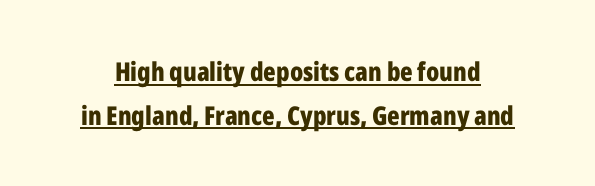
{"italic": "no", "bold": "yes", "underline": "yes", "line_spacing": "normal", "line_spacing_ratio": 1.68, "letter_spacing": "normal", "letter_spacing_em": 0.0, "glyph_px": 26}
